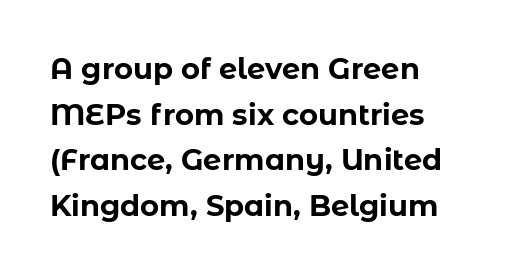
Q: Is the text bold? A: Yes.
Q: Is the text italic (slanted)? A: No, it is upright.
Q: Is the typeface a serif or a sans-serif typeface? A: Sans-serif.
Q: Is the text underlined? A: No.
Q: How is the paragraph aligned? A: Left-aligned.
Q: Is the spacing between letters normal or unusually wide? A: Normal.
Q: Is the spacing between lines tight, normal or loose? A: Normal.
Q: Width (condensed, normal, or wide)? A: Normal.
Q: Stroke contrast? A: Low.
Q: x-height? A: Medium.
Q: Monospaced? A: No.
